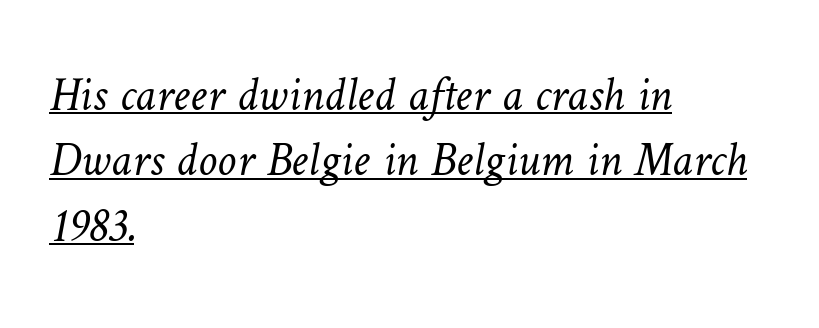
Q: Is the text bold? A: No.
Q: Is the text underlined? A: Yes.
Q: How is the paragraph aligned? A: Left-aligned.
Q: Is the spacing between letters normal or unusually wide? A: Normal.
Q: Is the spacing between lines tight, normal or loose? A: Normal.
Q: Width (condensed, normal, or wide)? A: Normal.
Q: Stroke contrast? A: Low.
Q: x-height? A: Medium.
Q: Monospaced? A: No.
